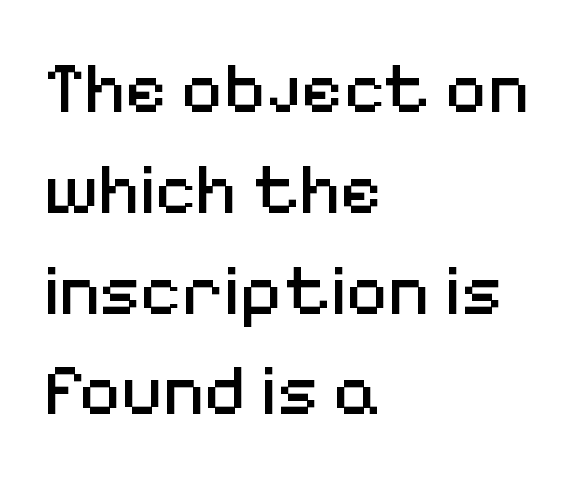
Q: Is the text bold? A: No.
Q: Is the text italic (slanted)? A: No, it is upright.
Q: Is the typeface a serif or a sans-serif typeface? A: Sans-serif.
Q: Is the text underlined? A: No.
Q: How is the paragraph aligned? A: Left-aligned.
Q: Is the spacing between letters normal or unusually wide? A: Normal.
Q: Is the spacing between lines tight, normal or loose? A: Normal.
Q: Width (condensed, normal, or wide)? A: Normal.
Q: Stroke contrast? A: Medium.
Q: x-height? A: Medium.
Q: Monospaced? A: No.
